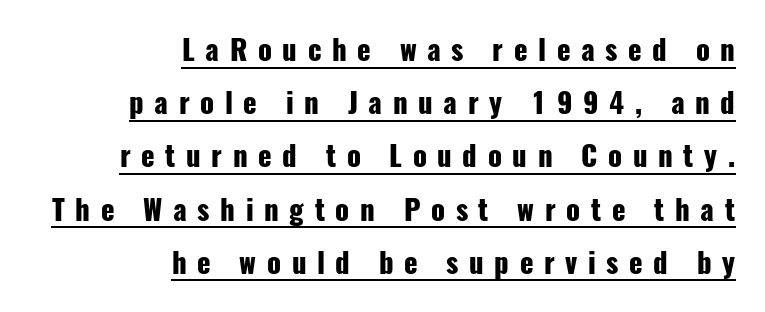
Q: Is the text bold? A: Yes.
Q: Is the text italic (slanted)? A: No, it is upright.
Q: Is the typeface a serif or a sans-serif typeface? A: Sans-serif.
Q: Is the text underlined? A: Yes.
Q: How is the paragraph aligned? A: Right-aligned.
Q: Is the spacing between letters normal or unusually wide? A: Unusually wide.
Q: Is the spacing between lines tight, normal or loose? A: Loose.
Q: Width (condensed, normal, or wide)? A: Condensed.
Q: Stroke contrast? A: Low.
Q: x-height? A: Medium.
Q: Monospaced? A: No.
